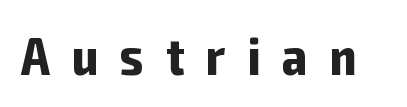
{"serif": "no", "italic": "no", "bold": "yes", "weight": "bold", "width": "condensed", "stroke_contrast": "low", "x_height": "medium", "monospaced": "no", "underline": "no", "letter_spacing": "wide", "letter_spacing_em": 0.42, "glyph_px": 53}
